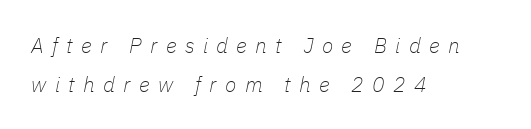
The image shows 21 px text type, italic (leaning right); set left-aligned, line spacing 1.85x, unusually wide letter spacing (+0.4 em), not underlined.
